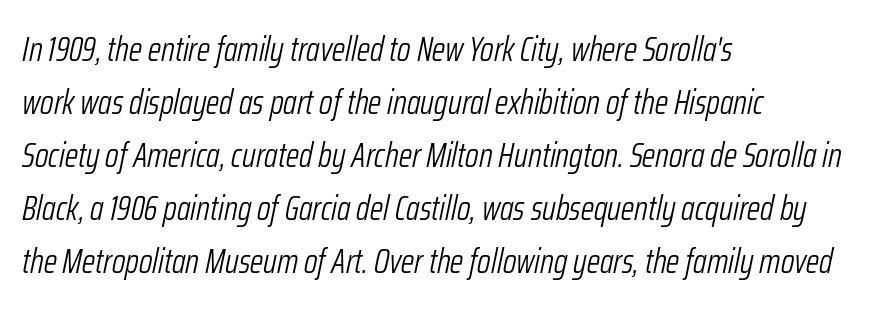
The image shows 34 px light, condensed type, italic (leaning right); set left-aligned, normal line spacing (1.56x), normal letter spacing, not underlined; low stroke contrast and a medium x-height.
